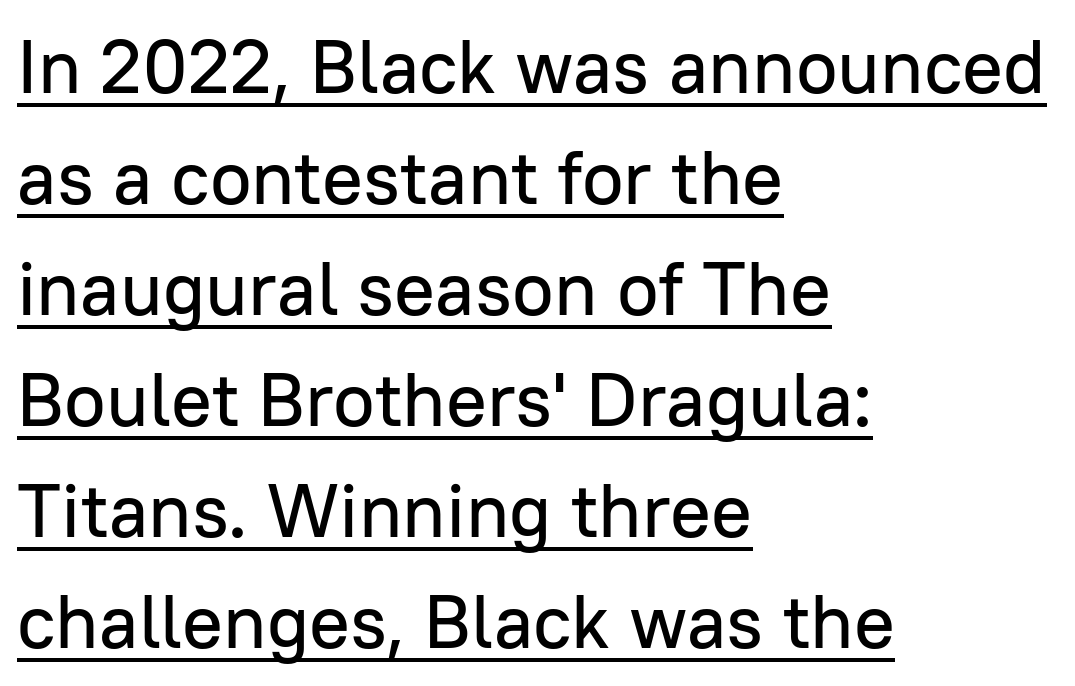
{"serif": "no", "italic": "no", "width": "normal", "stroke_contrast": "low", "x_height": "medium", "monospaced": "no", "underline": "yes", "align": "left", "line_spacing": "normal", "line_spacing_ratio": 1.46, "letter_spacing": "normal", "letter_spacing_em": 0.0, "glyph_px": 76}
